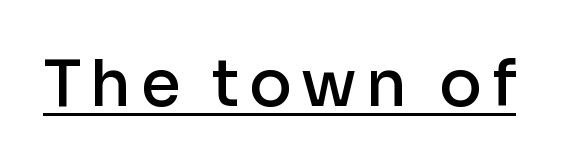
Q: Is the text bold? A: Semi-bold.
Q: Is the text italic (slanted)? A: No, it is upright.
Q: Is the typeface a serif or a sans-serif typeface? A: Sans-serif.
Q: Is the text underlined? A: Yes.
Q: Width (condensed, normal, or wide)? A: Normal.
Q: Stroke contrast? A: Low.
Q: x-height? A: Medium.
Q: Monospaced? A: No.
